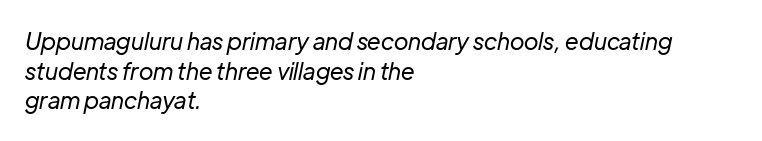
The image shows 23 px text type, italic (leaning right); set left-aligned, normal line spacing (1.29x), normal letter spacing, not underlined.
